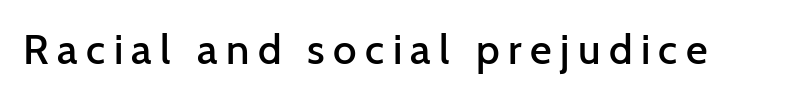
The image shows 42 px semibold sans-serif type, upright; set unusually wide letter spacing (+0.2 em), not underlined; low stroke contrast and a medium x-height.
